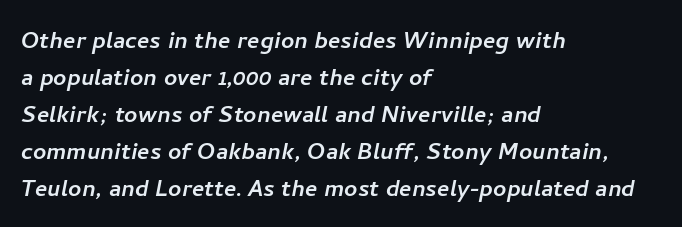
A typesetter would label this face a sans. This block has exactly the height ordinary leading produces. The face used here is proportionally spaced, like ordinary book or web type. No word sits above an underline.
